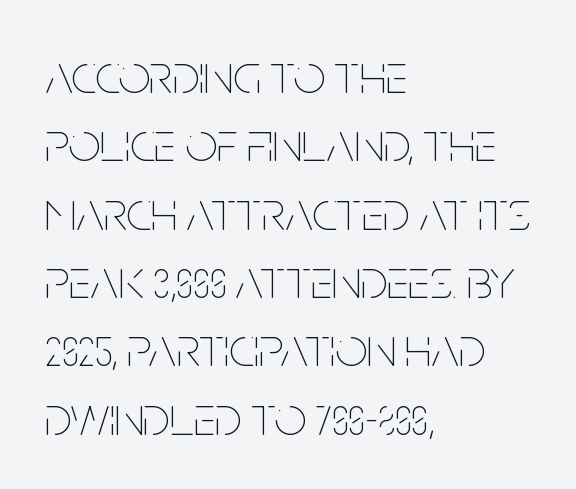
Q: Is the text bold? A: No.
Q: Is the text italic (slanted)? A: No, it is upright.
Q: Is the text underlined? A: No.
Q: How is the paragraph aligned? A: Left-aligned.
Q: Is the spacing between letters normal or unusually wide? A: Normal.
Q: Width (condensed, normal, or wide)? A: Condensed.
Q: Stroke contrast? A: Low.
Q: x-height? A: Large.
Q: Monospaced? A: No.
